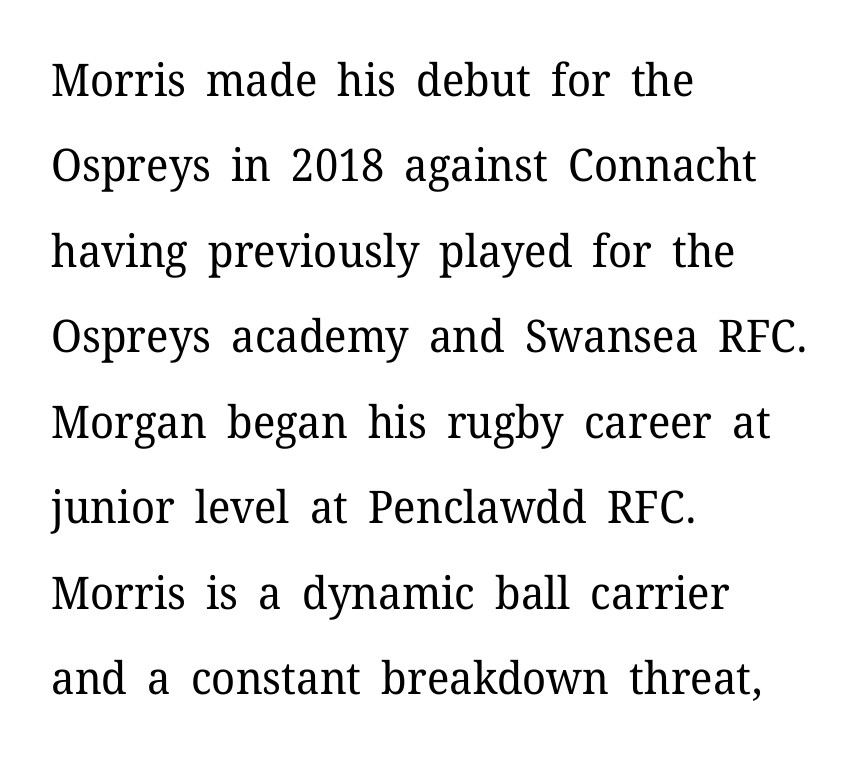
The image shows 45 px regular-weight serif type, upright; set left-aligned, loose line spacing (1.9x), normal letter spacing, not underlined; low stroke contrast and a medium x-height.
